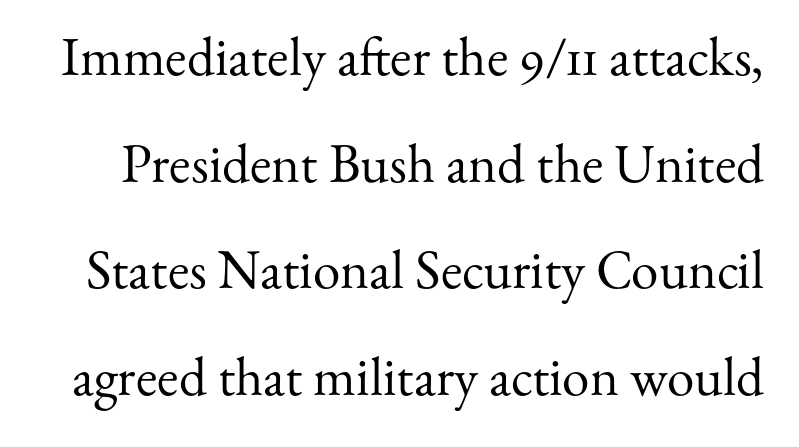
The image shows 55 px regular-weight serif type, upright; set loose line spacing (1.94x), normal letter spacing, not underlined; medium stroke contrast and a small x-height.
